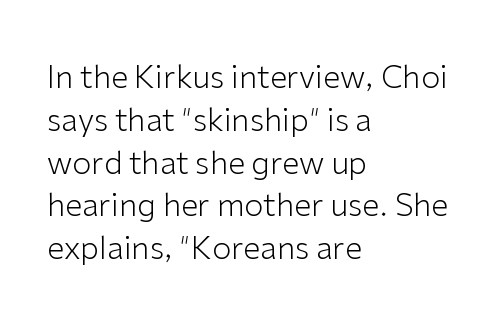
{"serif": "no", "italic": "no", "bold": "no", "weight": "light", "width": "normal", "stroke_contrast": "low", "x_height": "medium", "monospaced": "no", "underline": "no", "align": "left", "line_spacing": "normal", "line_spacing_ratio": 1.38, "letter_spacing": "normal", "letter_spacing_em": 0.0, "glyph_px": 31}
